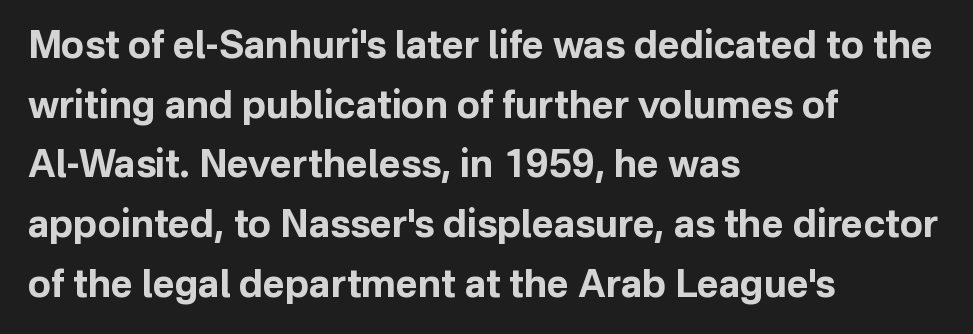
Q: Is the text bold? A: Yes.
Q: Is the text italic (slanted)? A: No, it is upright.
Q: Is the typeface a serif or a sans-serif typeface? A: Sans-serif.
Q: Is the text underlined? A: No.
Q: How is the paragraph aligned? A: Left-aligned.
Q: Is the spacing between letters normal or unusually wide? A: Normal.
Q: Is the spacing between lines tight, normal or loose? A: Normal.
Q: Width (condensed, normal, or wide)? A: Normal.
Q: Stroke contrast? A: Low.
Q: x-height? A: Medium.
Q: Monospaced? A: No.
